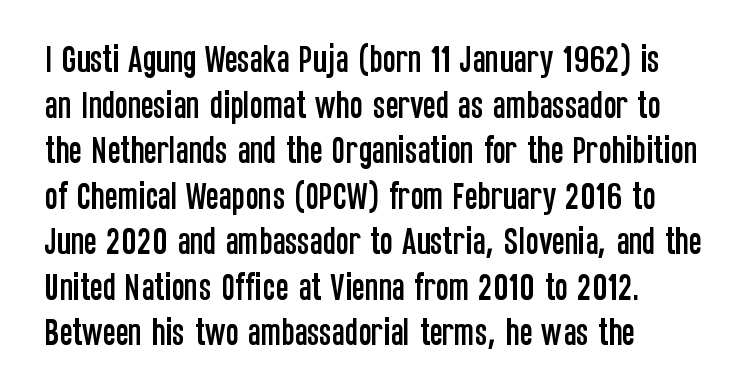
{"serif": "no", "italic": "no", "width": "condensed", "stroke_contrast": "low", "x_height": "large", "monospaced": "no", "underline": "no", "align": "left", "line_spacing": "normal", "line_spacing_ratio": 1.47, "letter_spacing": "normal", "letter_spacing_em": 0.0, "glyph_px": 31}
